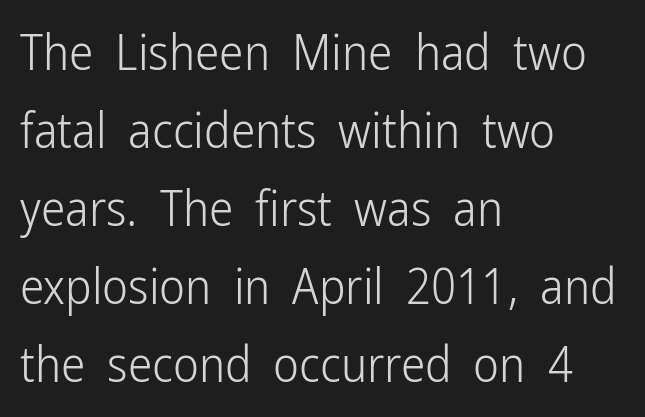
{"serif": "no", "italic": "no", "bold": "no", "weight": "light", "width": "condensed", "stroke_contrast": "low", "x_height": "medium", "monospaced": "no", "underline": "no", "align": "left", "line_spacing": "normal", "line_spacing_ratio": 1.59, "letter_spacing": "normal", "letter_spacing_em": 0.0, "glyph_px": 49}
